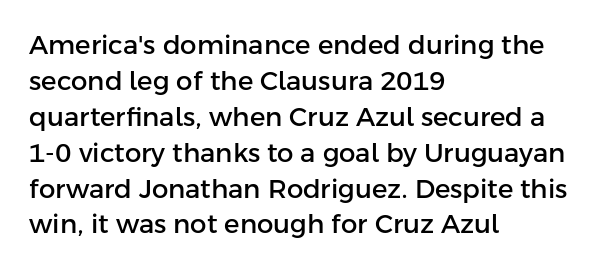
{"italic": "no", "underline": "no", "align": "left", "line_spacing": "normal", "line_spacing_ratio": 1.38, "letter_spacing": "normal", "letter_spacing_em": 0.0, "glyph_px": 26}
